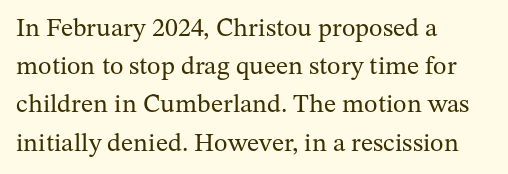
Q: Is the text bold? A: No.
Q: Is the text italic (slanted)? A: No, it is upright.
Q: Is the text underlined? A: No.
Q: How is the paragraph aligned? A: Left-aligned.
Q: Is the spacing between letters normal or unusually wide? A: Normal.
Q: Is the spacing between lines tight, normal or loose? A: Normal.
